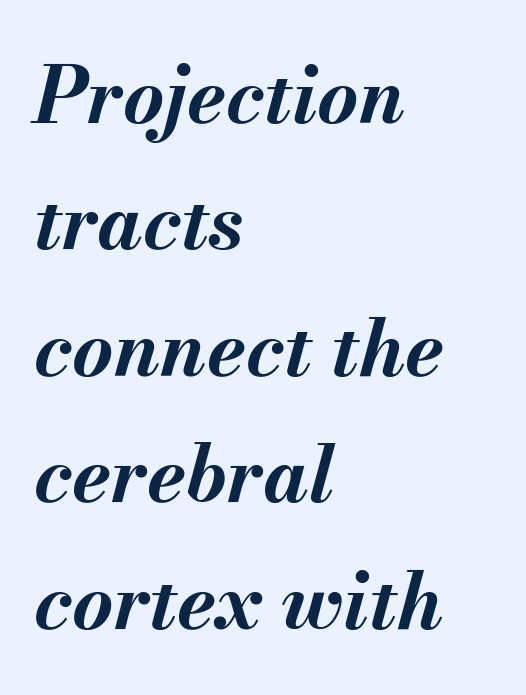
Q: Is the text bold? A: Yes.
Q: Is the text italic (slanted)? A: Yes, it leans right by about 13 degrees.
Q: Is the text underlined? A: No.
Q: How is the paragraph aligned? A: Left-aligned.
Q: Is the spacing between letters normal or unusually wide? A: Normal.
Q: Is the spacing between lines tight, normal or loose? A: Normal.
Q: Width (condensed, normal, or wide)? A: Normal.
Q: Stroke contrast? A: Medium.
Q: x-height? A: Small.
Q: Monospaced? A: No.
